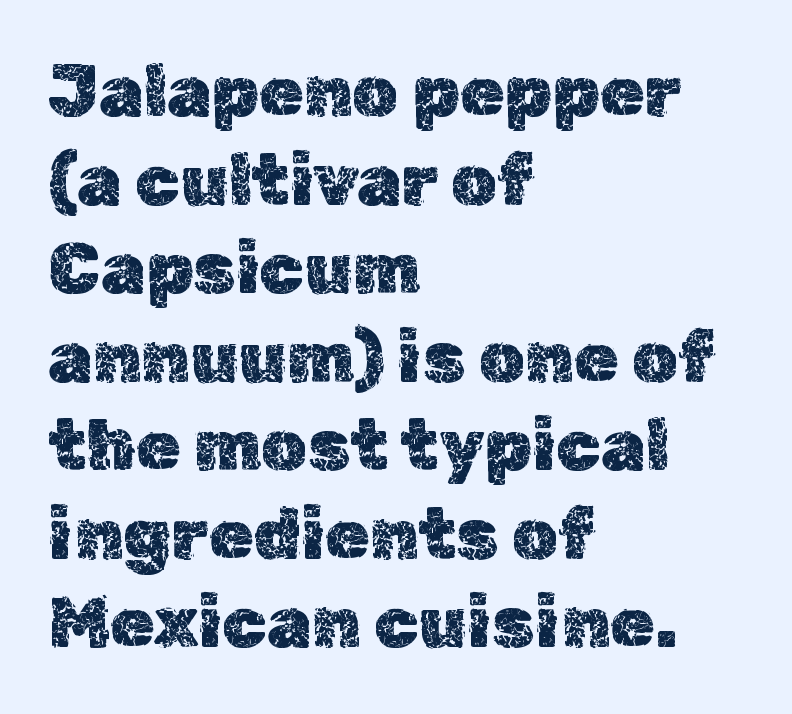
{"italic": "no", "width": "normal", "x_height": "medium", "monospaced": "no", "underline": "no", "align": "left", "line_spacing_ratio": 1.23, "letter_spacing": "normal", "letter_spacing_em": 0.0, "glyph_px": 72}
